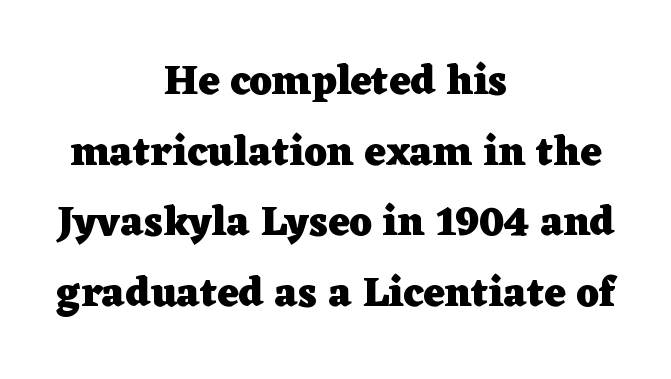
Clear beneath every line of the passage. Is this a sans? No — the strokes have serifs. This is roman type, the default non-slanted kind. Does the copy run flush right? No — it is centered line by line. The letters advance in unequal steps, a hallmark of proportional type. Weight check: bold — yes, fully.
